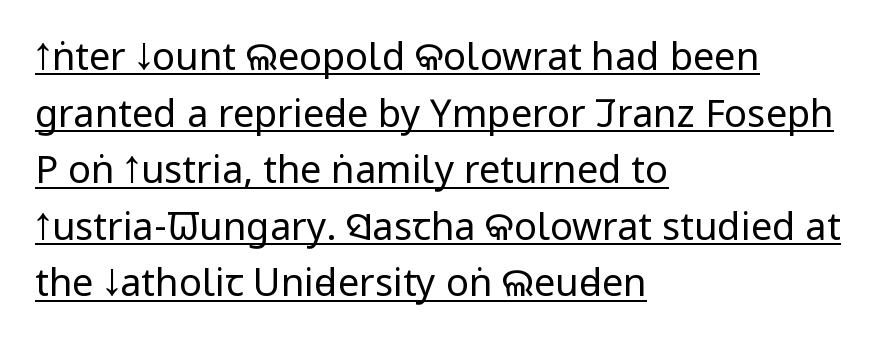
The image shows 38 px regular-weight, condensed sans-serif type, upright; set left-aligned, normal line spacing (1.49x), normal letter spacing, underlined; low stroke contrast and a large x-height.
